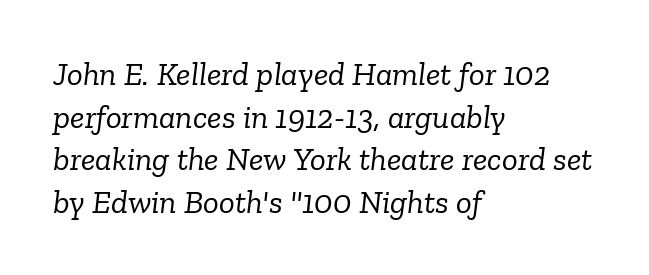
The image shows 33 px light serif type, italic (leaning right); set left-aligned, normal line spacing (1.29x), normal letter spacing, not underlined; low stroke contrast and a medium x-height.
